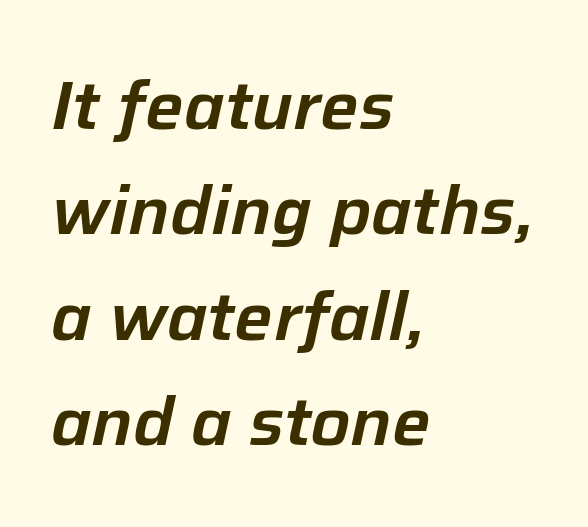
Q: Is the text italic (slanted)? A: Yes, it leans right by about 12 degrees.
Q: Is the text underlined? A: No.
Q: How is the paragraph aligned? A: Left-aligned.
Q: Is the spacing between letters normal or unusually wide? A: Normal.
Q: Is the spacing between lines tight, normal or loose? A: Normal.
Q: Width (condensed, normal, or wide)? A: Normal.
Q: Stroke contrast? A: Low.
Q: x-height? A: Medium.
Q: Monospaced? A: No.
